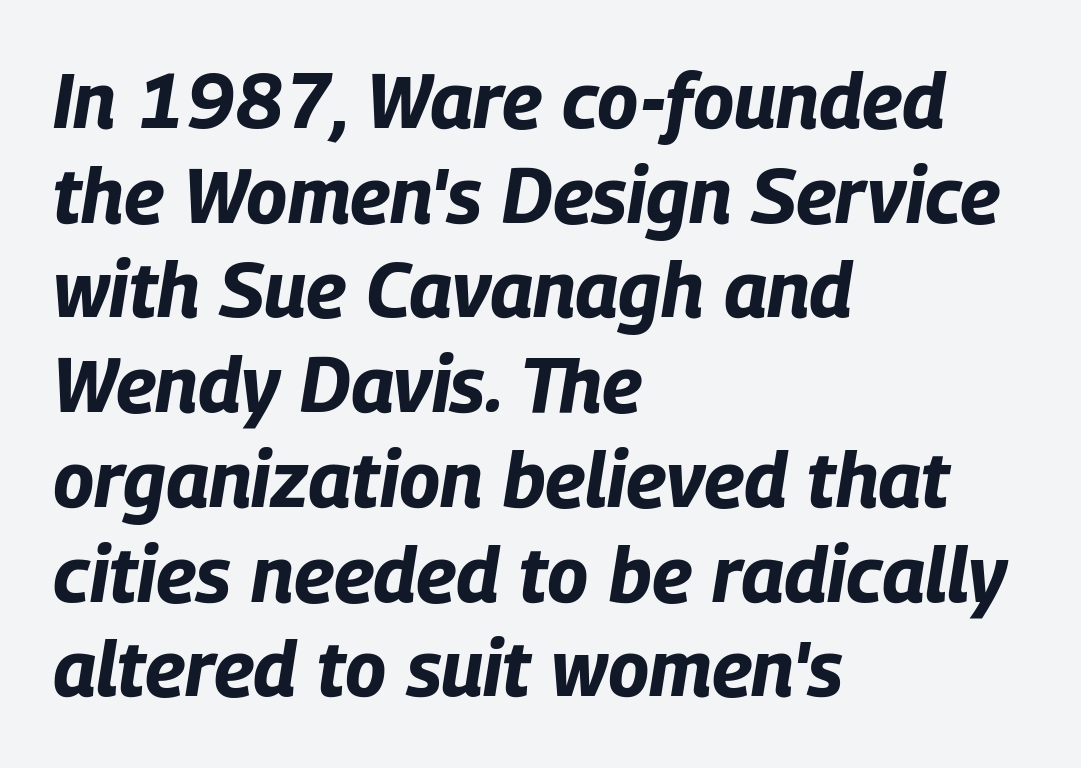
{"italic": "yes", "lean": "right", "slant_degrees": 9, "bold": "yes", "weight": "bold", "width": "condensed", "stroke_contrast": "low", "x_height": "large", "monospaced": "no", "underline": "no", "align": "left", "line_spacing_ratio": 1.23, "letter_spacing": "normal", "letter_spacing_em": 0.0, "glyph_px": 77}
